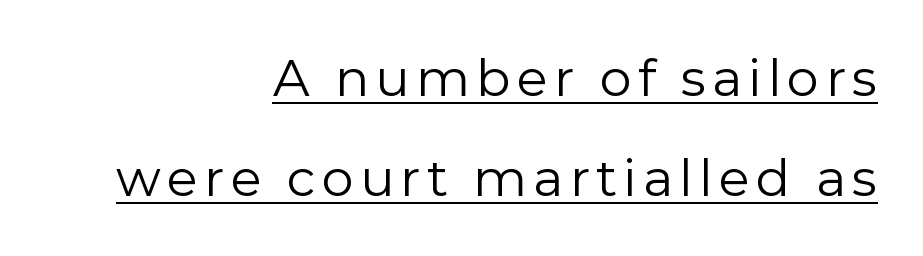
Underlining? Definitely there. Letters have the restrained weight of plain body copy at most. The axis of the letterforms is exactly vertical. You could not count columns in this text — the font is proportionally spaced. In CSS terms this would be text-align: right.
